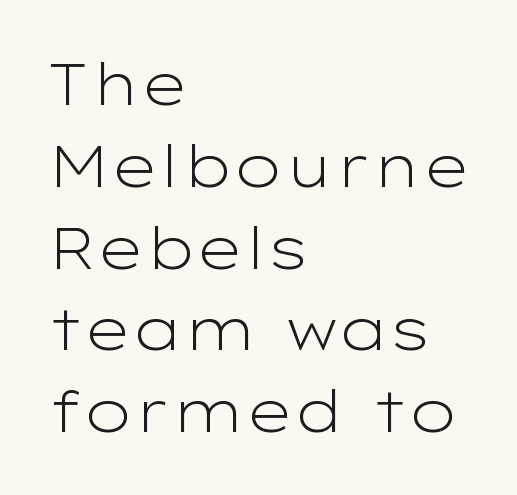
{"serif": "no", "italic": "no", "bold": "no", "weight": "light", "width": "wide", "stroke_contrast": "low", "x_height": "medium", "monospaced": "no", "underline": "no", "align": "left", "line_spacing": "normal", "line_spacing_ratio": 1.41, "letter_spacing": "normal", "letter_spacing_em": 0.0, "glyph_px": 58}
